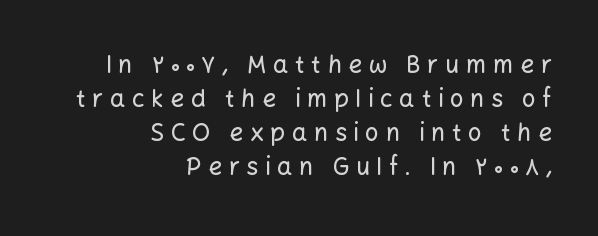
{"italic": "no", "underline": "no", "align": "right", "line_spacing": "normal", "line_spacing_ratio": 1.42, "letter_spacing": "wide", "letter_spacing_em": 0.28, "glyph_px": 24}
